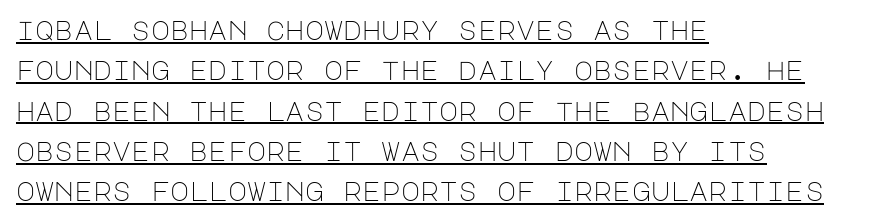
{"italic": "no", "bold": "no", "underline": "yes", "align": "left", "line_spacing": "normal", "line_spacing_ratio": 1.55, "letter_spacing": "normal", "letter_spacing_em": 0.0, "glyph_px": 26}
